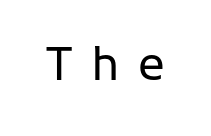
Q: Is the text bold? A: No.
Q: Is the text italic (slanted)? A: No, it is upright.
Q: Is the typeface a serif or a sans-serif typeface? A: Sans-serif.
Q: Is the text underlined? A: No.
Q: Is the spacing between letters normal or unusually wide? A: Unusually wide.
Q: Width (condensed, normal, or wide)? A: Normal.
Q: Stroke contrast? A: Low.
Q: x-height? A: Medium.
Q: Monospaced? A: No.
